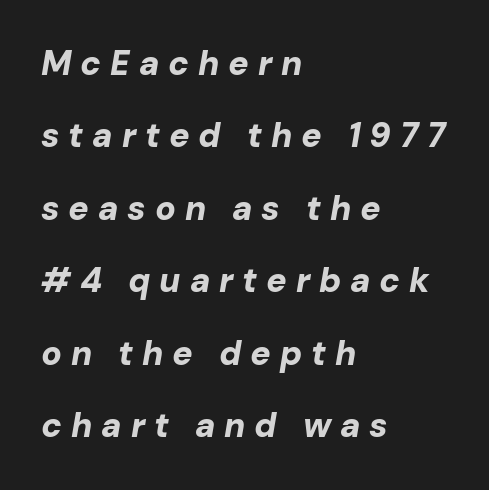
The letters are slanted; this is an italic face. The passage is arranged the way most books set body copy — flush left. You could not count columns in this text — the font is proportionally spaced. The rendering inserts visible extra space after every character. Leading: increased.
